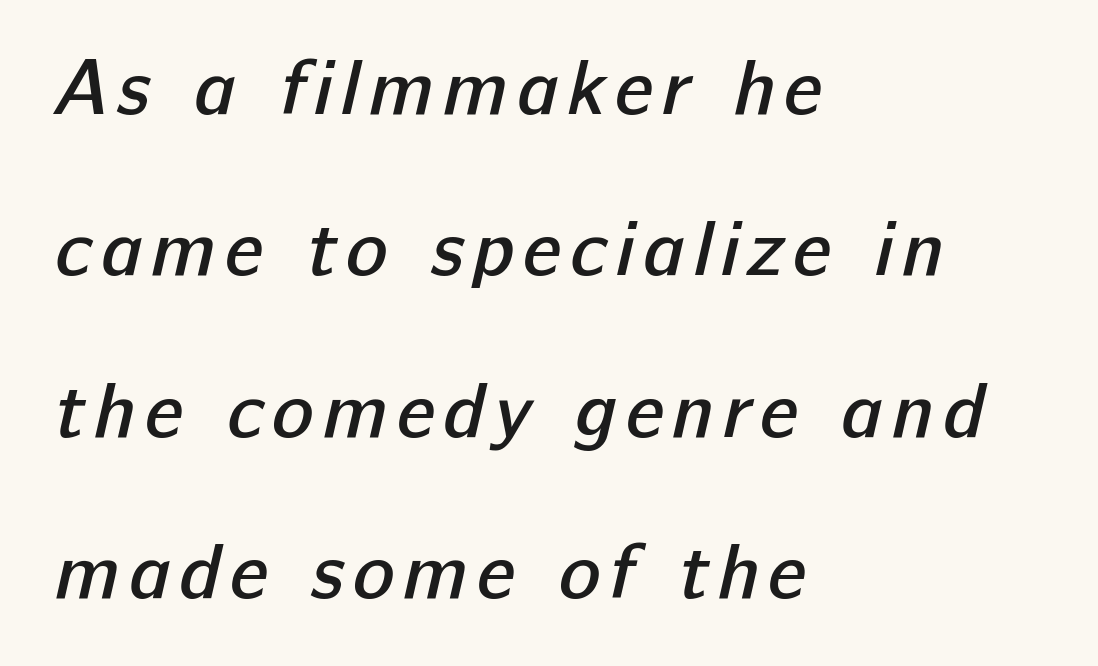
Q: Is the text bold? A: Semi-bold.
Q: Is the typeface a serif or a sans-serif typeface? A: Sans-serif.
Q: Is the text underlined? A: No.
Q: How is the paragraph aligned? A: Left-aligned.
Q: Is the spacing between lines tight, normal or loose? A: Loose.
Q: Width (condensed, normal, or wide)? A: Normal.
Q: Stroke contrast? A: Low.
Q: x-height? A: Medium.
Q: Monospaced? A: No.
